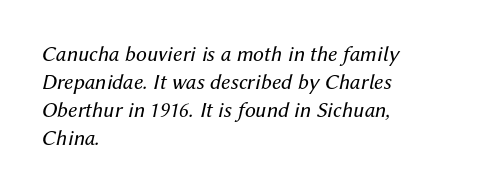
These glyphs show unthickened strokes, regular width or finer. Characters are canted at an angle relative to the baseline's perpendicular. The rendering anchors every line to the left-hand side. Leading matches the norm, producing a regular column. The passage shown has conventional tracking throughout. Quick note: underline off.
